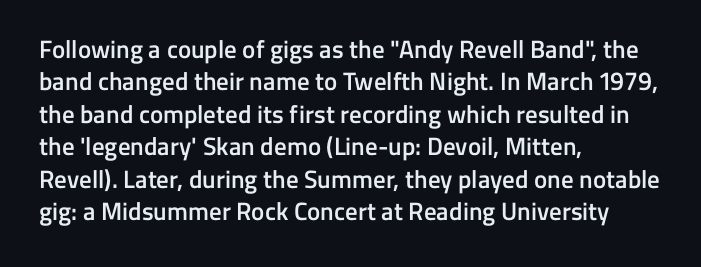
The image shows 25 px text type, upright; set left-aligned, normal line spacing (1.3x), normal letter spacing, not underlined.
